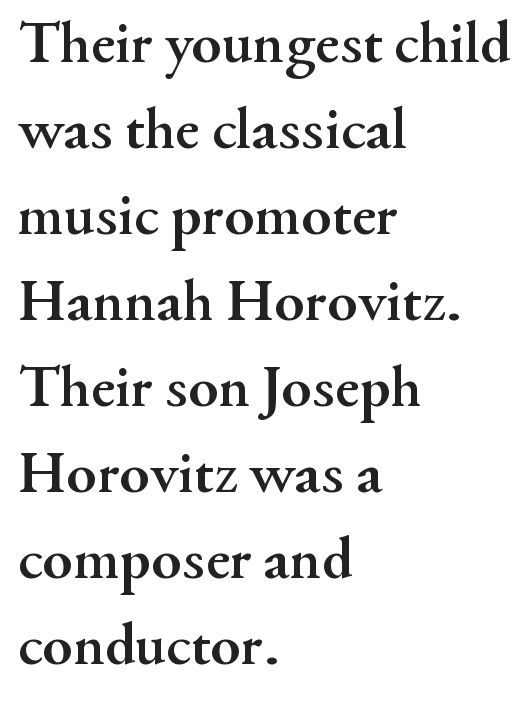
{"serif": "yes", "italic": "no", "bold": "yes", "weight": "semibold", "width": "normal", "stroke_contrast": "medium", "x_height": "small", "monospaced": "no", "underline": "no", "align": "left", "line_spacing": "normal", "line_spacing_ratio": 1.41, "letter_spacing": "normal", "letter_spacing_em": 0.0, "glyph_px": 61}
